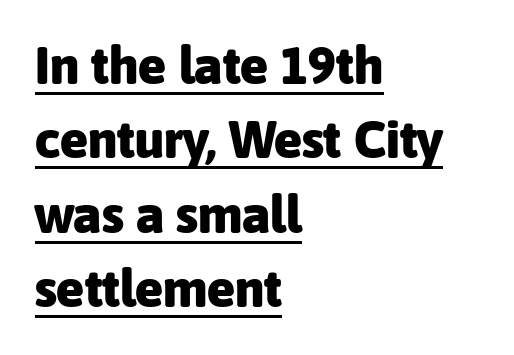
{"serif": "no", "italic": "no", "bold": "yes", "weight": "heavy", "width": "normal", "stroke_contrast": "low", "x_height": "medium", "monospaced": "no", "underline": "yes", "align": "left", "line_spacing": "normal", "line_spacing_ratio": 1.43, "letter_spacing": "normal", "letter_spacing_em": 0.0, "glyph_px": 52}
